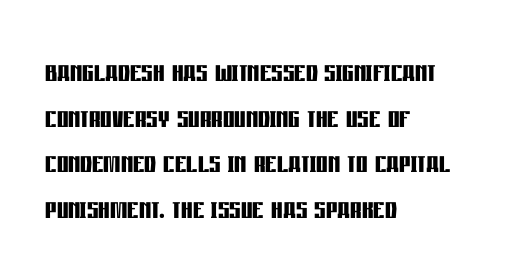
Q: Is the text bold? A: Yes.
Q: Is the text italic (slanted)? A: No, it is upright.
Q: Is the typeface a serif or a sans-serif typeface? A: Sans-serif.
Q: Is the text underlined? A: No.
Q: How is the paragraph aligned? A: Left-aligned.
Q: Is the spacing between letters normal or unusually wide? A: Normal.
Q: Is the spacing between lines tight, normal or loose? A: Normal.
Q: Width (condensed, normal, or wide)? A: Condensed.
Q: Stroke contrast? A: Low.
Q: x-height? A: Large.
Q: Monospaced? A: No.
